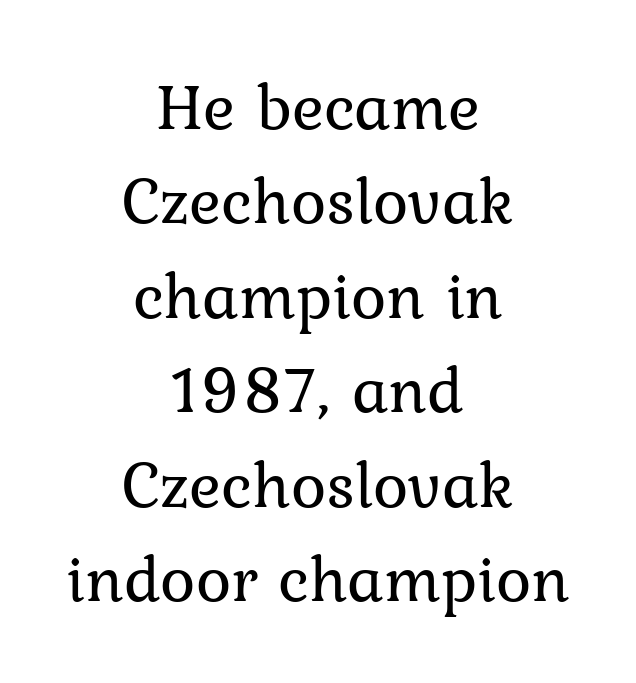
Each word holds together tightly as a unit, with standard inter-letter gaps. Vertical strokes here are truly vertical. Vertical spacing — default. Note: serifs present on the glyphs.
